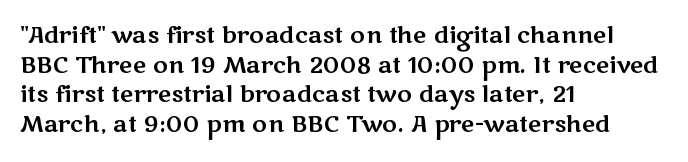
The image shows 23 px text type, upright; set left-aligned, normal line spacing (1.29x), normal letter spacing, not underlined.
